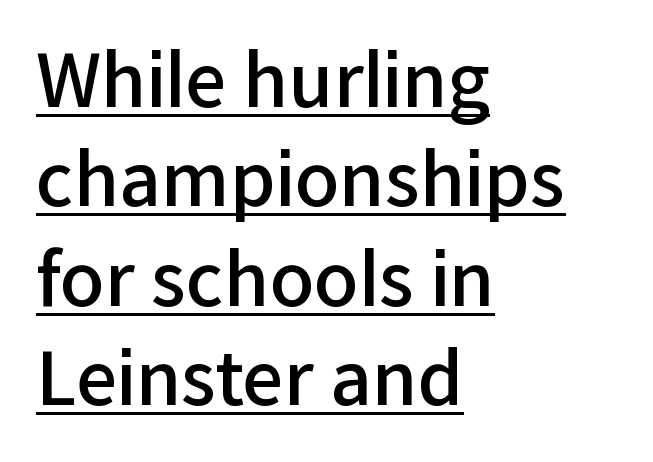
{"serif": "no", "italic": "no", "bold": "semi", "weight": "semibold", "width": "normal", "stroke_contrast": "low", "x_height": "medium", "monospaced": "no", "underline": "yes", "align": "left", "line_spacing": "normal", "line_spacing_ratio": 1.36, "letter_spacing": "normal", "letter_spacing_em": 0.0, "glyph_px": 73}
